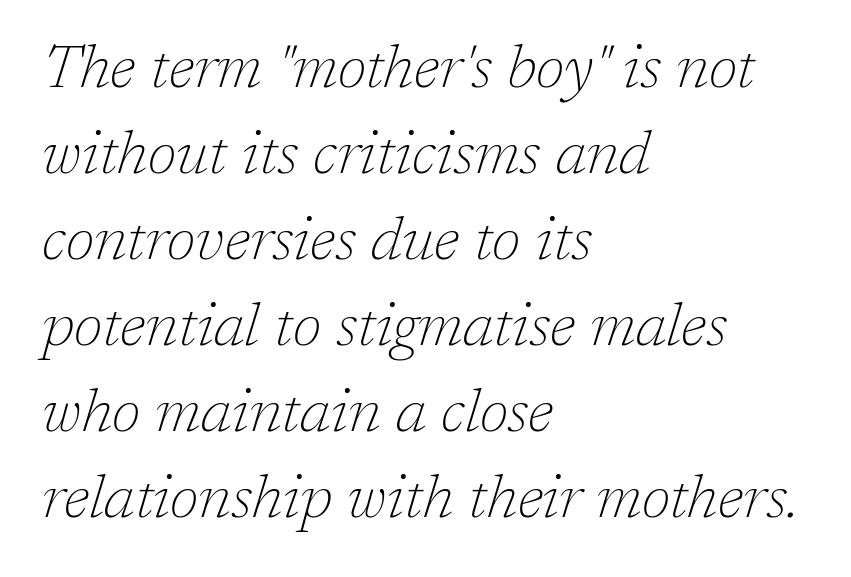
{"serif": "yes", "italic": "yes", "lean": "right", "slant_degrees": 17, "bold": "no", "weight": "thin", "width": "normal", "stroke_contrast": "low", "x_height": "medium", "monospaced": "no", "underline": "no", "align": "left", "line_spacing": "normal", "line_spacing_ratio": 1.41, "letter_spacing": "normal", "letter_spacing_em": 0.0, "glyph_px": 61}
